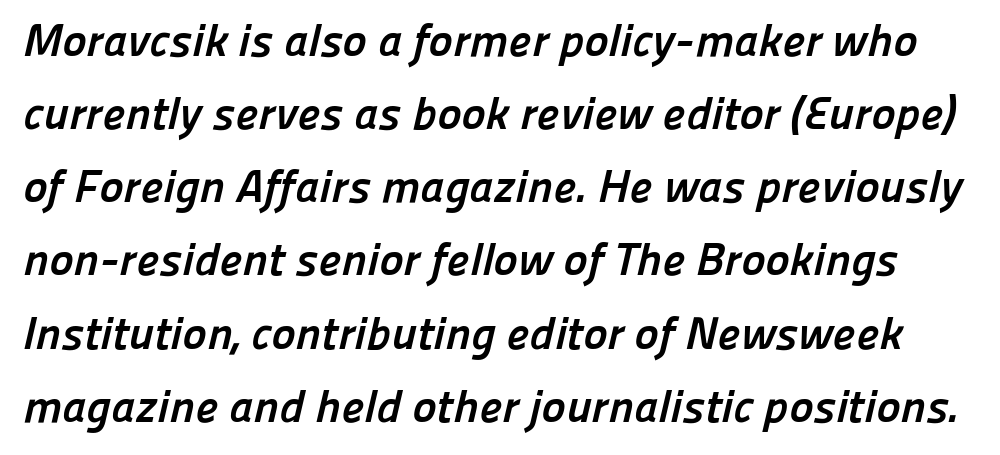
The image shows 46 px semibold sans-serif type; set normal line spacing (1.59x), normal letter spacing, not underlined; low stroke contrast and a medium x-height.
